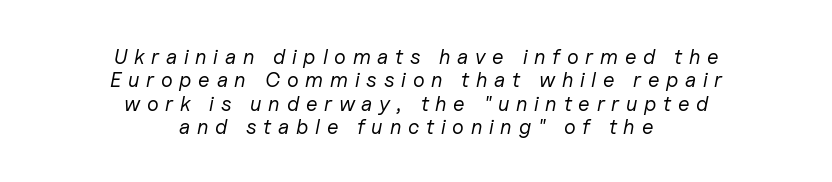
{"italic": "yes", "lean": "right", "slant_degrees": 11, "bold": "no", "underline": "no", "align": "center", "line_spacing": "tight", "line_spacing_ratio": 1.11, "letter_spacing": "wide", "letter_spacing_em": 0.32, "glyph_px": 21}
